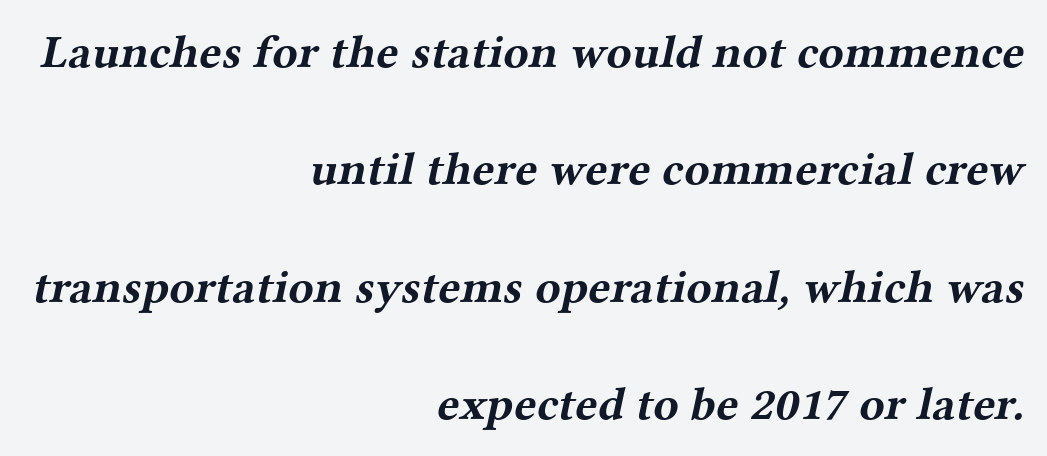
The image shows 47 px bold, wide serif type; set right-aligned, loose line spacing (2.5x), normal letter spacing, not underlined; medium stroke contrast and a medium x-height.
